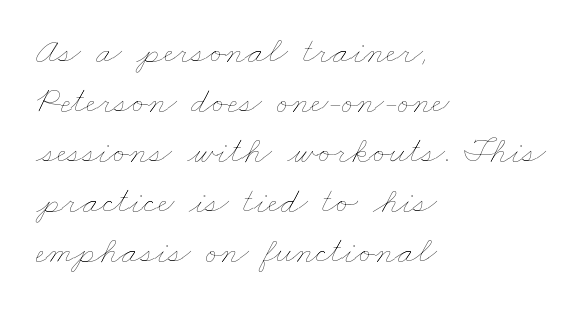
Each word holds together tightly as a unit, with standard inter-letter gaps. Note the varied advance widths — an 'i' is clearly narrower than an 'm'. Reading down the column, the eye jumps a familiar distance to each next line. Does the copy run flush right? No — it runs flush left. The typeface has the unassuming heft of standard copy or less.
